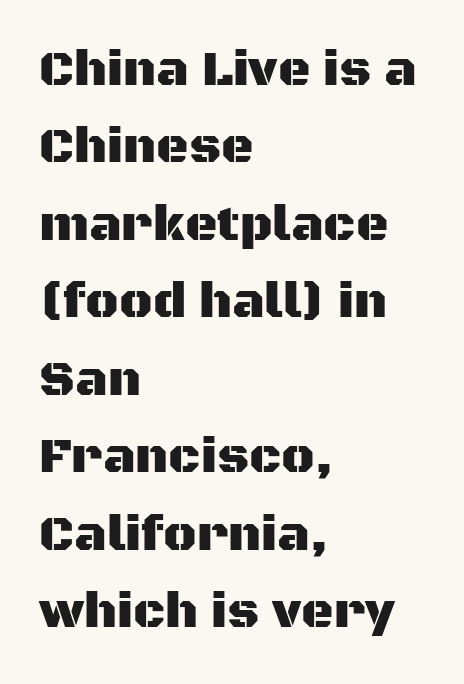
Q: Is the text italic (slanted)? A: No, it is upright.
Q: Is the typeface a serif or a sans-serif typeface? A: Sans-serif.
Q: Is the text underlined? A: No.
Q: How is the paragraph aligned? A: Left-aligned.
Q: Is the spacing between letters normal or unusually wide? A: Normal.
Q: Is the spacing between lines tight, normal or loose? A: Normal.
Q: Width (condensed, normal, or wide)? A: Normal.
Q: Stroke contrast? A: Medium.
Q: x-height? A: Large.
Q: Monospaced? A: No.
